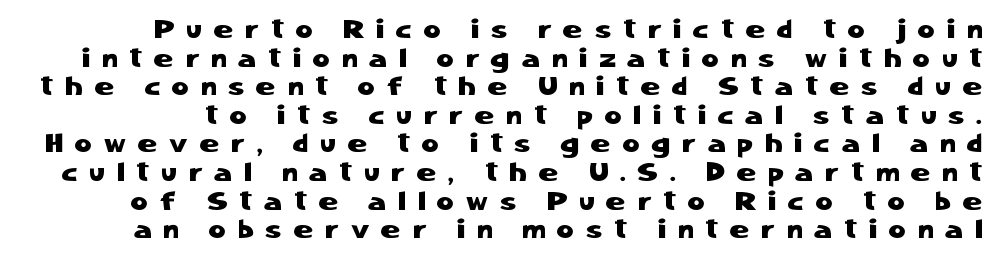
Q: Is the text italic (slanted)? A: No, it is upright.
Q: Is the text underlined? A: No.
Q: Is the spacing between letters normal or unusually wide? A: Unusually wide.
Q: Is the spacing between lines tight, normal or loose? A: Tight.
